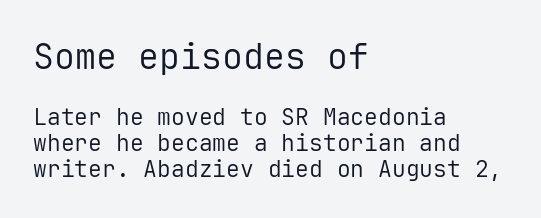
This is roman type, the default non-slanted kind. Notice how descenders almost collide with the ascenders below — that's tight leading. The text was rendered using a sans face with plain stroke endings. The block sitting higher on the canvas is the one with enlarged characters. How are the letters spaced? Ordinarily, with no added tracking. The area under the type is left untouched.
